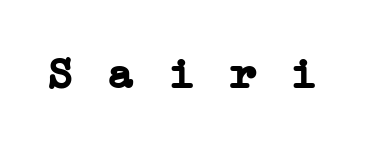
The image shows 44 px semibold, wide serif type, monospaced; set not underlined; low stroke contrast and a medium x-height.
